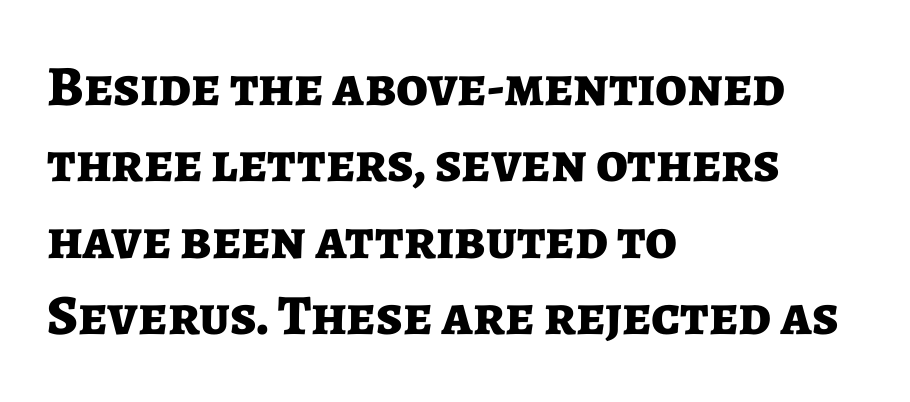
Students, this is bold: see how much ink each stroke carries. Serif or sans? Sans — the stroke terminals are bare. When letters stand straight like this, we call the style roman or upright. Here the designer chose a conventional face with non-uniform glyph widths. These lines are set flush left with a ragged right edge.
